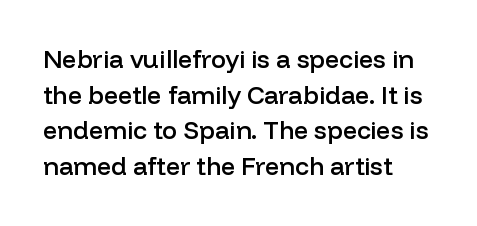
The image shows 25 px text type, upright; set left-aligned, normal line spacing (1.43x), normal letter spacing, not underlined.
